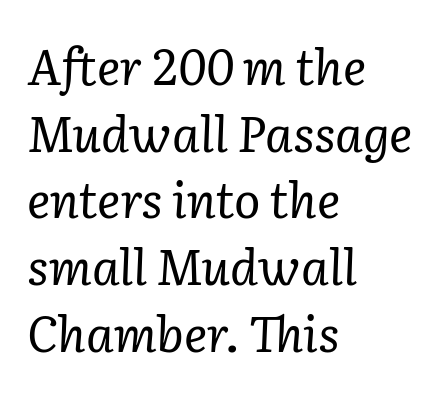
Q: Is the text bold? A: No.
Q: Is the text italic (slanted)? A: Yes, it leans right by about 2 degrees.
Q: Is the typeface a serif or a sans-serif typeface? A: Serif.
Q: Is the text underlined? A: No.
Q: How is the paragraph aligned? A: Left-aligned.
Q: Is the spacing between letters normal or unusually wide? A: Normal.
Q: Is the spacing between lines tight, normal or loose? A: Normal.
Q: Width (condensed, normal, or wide)? A: Normal.
Q: Stroke contrast? A: Low.
Q: x-height? A: Medium.
Q: Monospaced? A: No.
